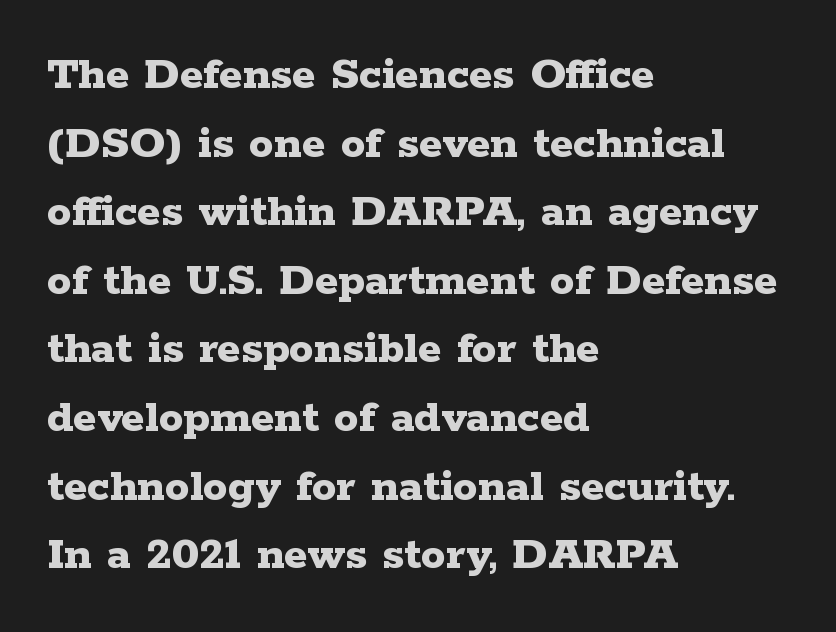
The block of text has a typical density, with ordinary space between rows. Weight: bold. The passage is arranged the way most books set body copy — flush left. If you drew a line through each stem, it would be perfectly vertical. Only glyphs here, with clear space below each row.
